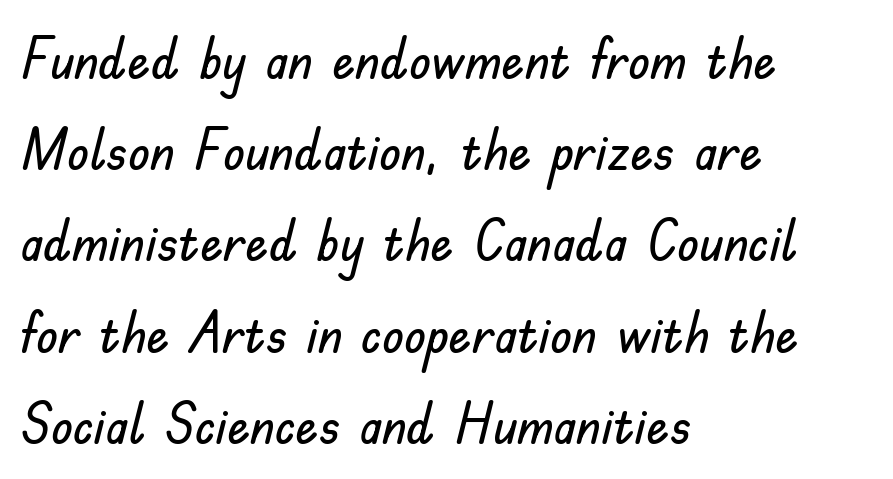
Reading down the block, your eye returns to a fixed left position each line. This rendering features lettering with no underline. What's the leading like? Ordinary, nothing unusual. This sample has the flowing, uneven cadence of proportional lettering. In terms of letterform style, serifs are entirely absent.
